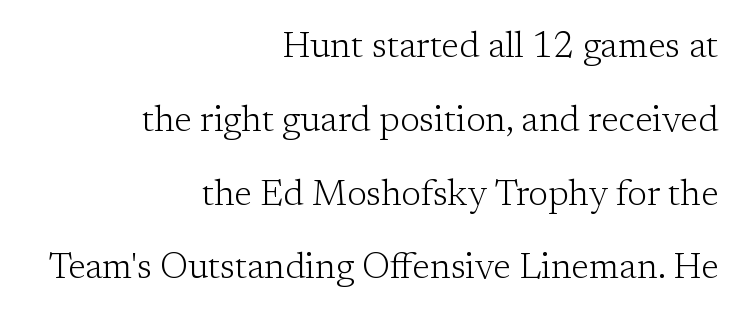
The lines are quadded right. Each stroke keeps to a modest, everyday thickness or less. Tracking value appears to be zero — textbook default spacing. The text was rendered using a seriffed face with decorative stroke endings.
